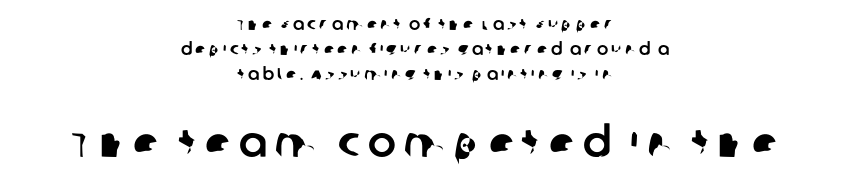
The image shows 42 px sans-serif type; set centered, normal line spacing (1.46x), not underlined; the second (bottom) block is 2.47x larger; low stroke contrast and a large x-height.
